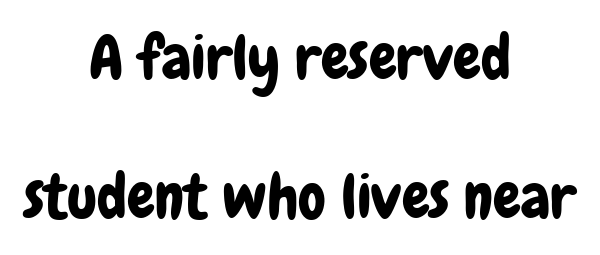
Q: Is the text italic (slanted)? A: No, it is upright.
Q: Is the typeface a serif or a sans-serif typeface? A: Sans-serif.
Q: Is the text underlined? A: No.
Q: How is the paragraph aligned? A: Centered.
Q: Is the spacing between letters normal or unusually wide? A: Normal.
Q: Is the spacing between lines tight, normal or loose? A: Loose.
Q: Width (condensed, normal, or wide)? A: Condensed.
Q: Stroke contrast? A: Low.
Q: x-height? A: Medium.
Q: Monospaced? A: No.
